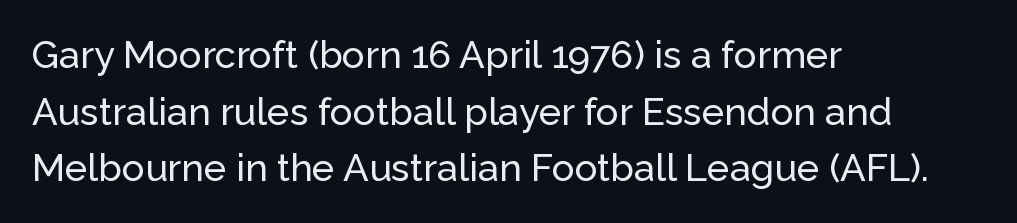
{"serif": "no", "italic": "no", "width": "normal", "stroke_contrast": "low", "x_height": "medium", "monospaced": "no", "underline": "no", "align": "left", "line_spacing": "normal", "line_spacing_ratio": 1.49, "letter_spacing": "normal", "letter_spacing_em": 0.0, "glyph_px": 38}
